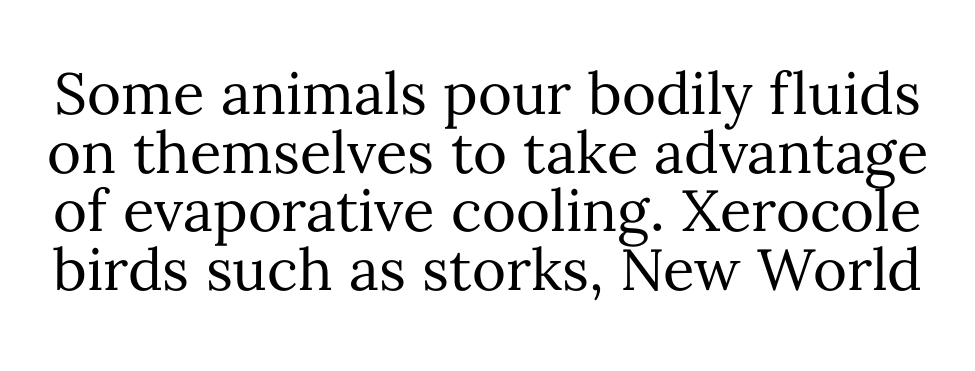
{"italic": "no", "bold": "no", "weight": "regular", "width": "normal", "stroke_contrast": "medium", "x_height": "medium", "monospaced": "no", "underline": "no", "line_spacing": "tight", "line_spacing_ratio": 1.01, "letter_spacing": "normal", "letter_spacing_em": 0.0, "glyph_px": 58}
